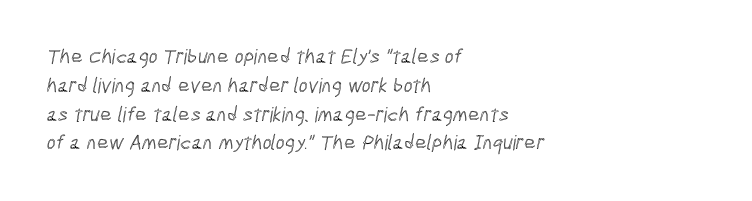
{"underline": "no", "align": "left", "line_spacing": "normal", "line_spacing_ratio": 1.37, "letter_spacing": "normal", "letter_spacing_em": 0.0, "glyph_px": 21}
